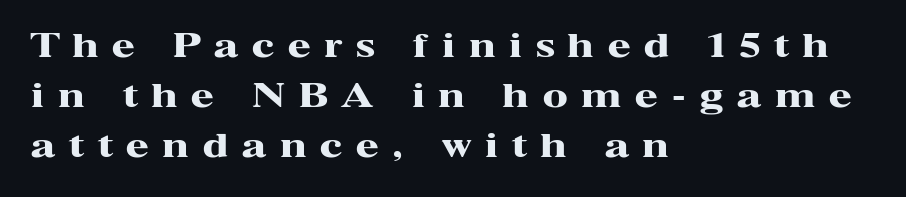
The image shows 33 px heavy, wide serif type, upright; set left-aligned, normal line spacing (1.52x), unusually wide letter spacing (+0.42 em), not underlined; high stroke contrast and a medium x-height.
